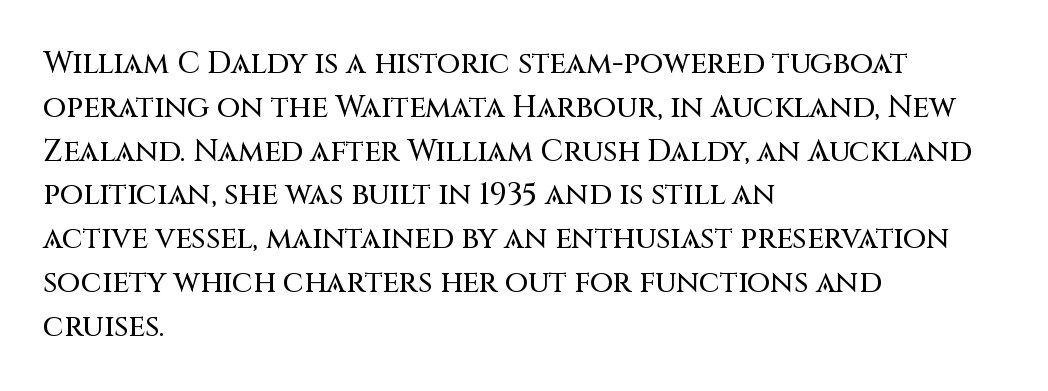
{"serif": "no", "italic": "no", "width": "normal", "stroke_contrast": "medium", "x_height": "large", "monospaced": "no", "underline": "no", "align": "left", "line_spacing": "normal", "line_spacing_ratio": 1.46, "letter_spacing": "normal", "letter_spacing_em": 0.0, "glyph_px": 30}
